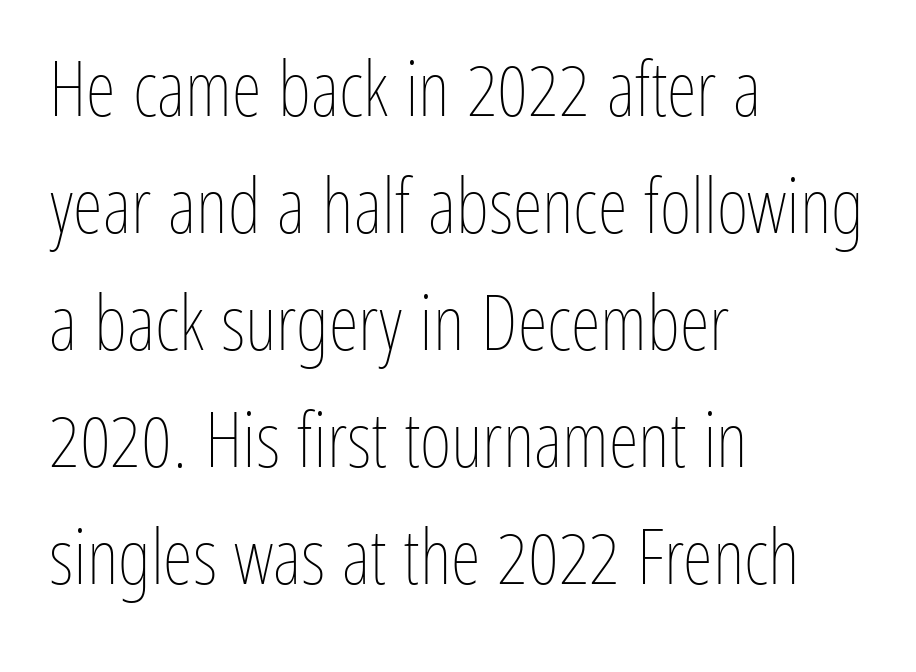
The image shows 77 px thin, condensed type, upright; set left-aligned, normal line spacing (1.52x), normal letter spacing, not underlined; low stroke contrast and a medium x-height.
